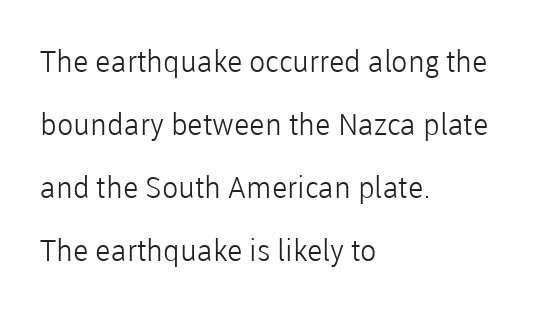
The image shows 30 px light sans-serif type, upright; set left-aligned, loose line spacing (2.1x), normal letter spacing, not underlined; low stroke contrast and a medium x-height.
